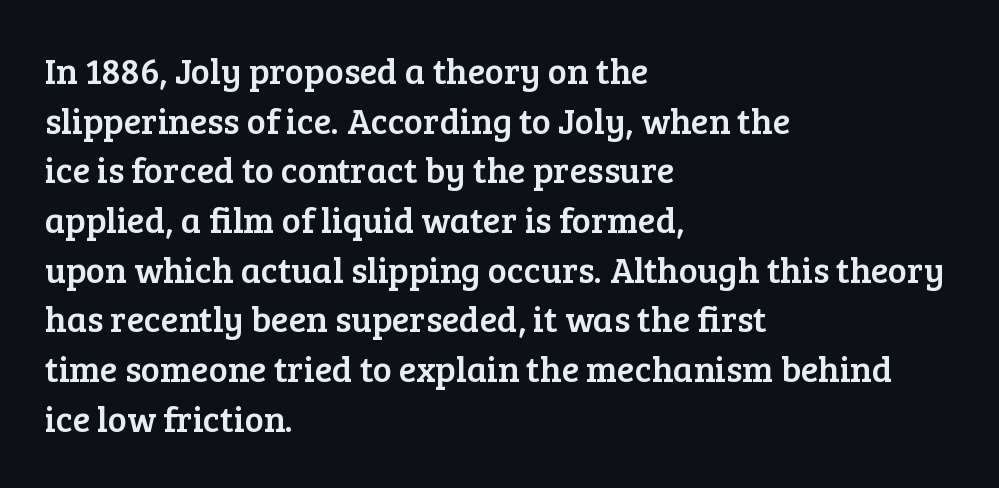
Q: Is the text italic (slanted)? A: No, it is upright.
Q: Is the typeface a serif or a sans-serif typeface? A: Serif.
Q: Is the text underlined? A: No.
Q: How is the paragraph aligned? A: Left-aligned.
Q: Is the spacing between letters normal or unusually wide? A: Normal.
Q: Is the spacing between lines tight, normal or loose? A: Normal.
Q: Width (condensed, normal, or wide)? A: Normal.
Q: Stroke contrast? A: Low.
Q: x-height? A: Medium.
Q: Monospaced? A: No.
